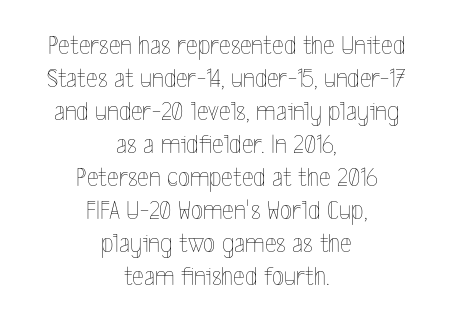
{"italic": "no", "bold": "no", "weight": "thin", "width": "condensed", "x_height": "medium", "monospaced": "no", "underline": "no", "align": "center", "line_spacing_ratio": 1.18, "letter_spacing": "normal", "letter_spacing_em": 0.0, "glyph_px": 28}
